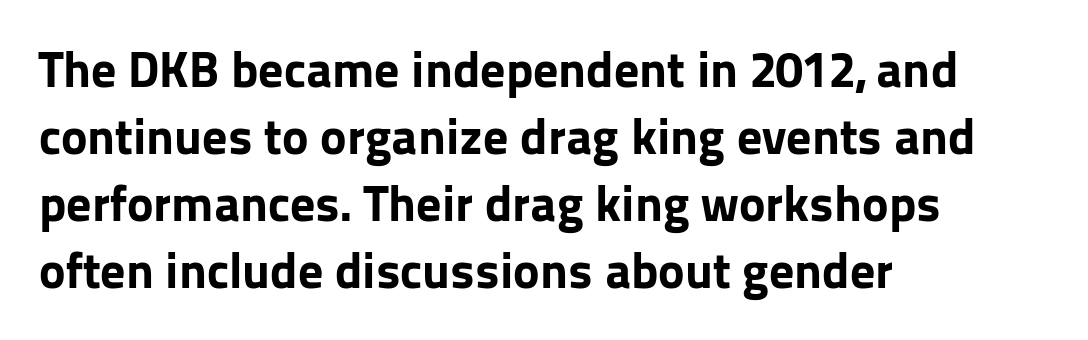
{"serif": "no", "italic": "no", "bold": "yes", "weight": "bold", "width": "normal", "stroke_contrast": "low", "x_height": "medium", "monospaced": "no", "underline": "no", "align": "left", "line_spacing": "normal", "line_spacing_ratio": 1.34, "letter_spacing": "normal", "letter_spacing_em": 0.0, "glyph_px": 50}
